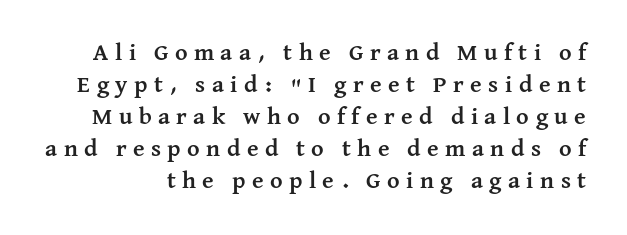
Upright lettering throughout. Anything drawn beneath the words? Only blank space. Compared with typical body copy, the letter spacing here is much looser. The lines sit at an ordinary, default distance from one another. Heft: maximum for text — a bold.
